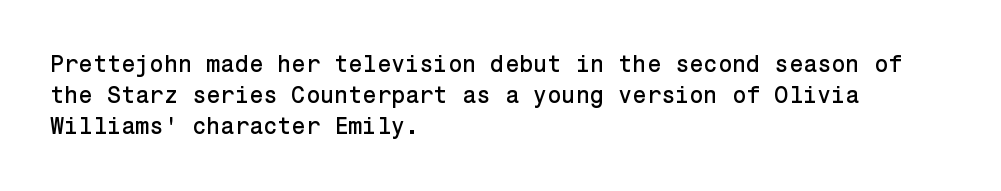
The designer left line spacing at the default. Glance below the letters and you will spot only blank space. The letters sit at their default tracking, neither squeezed nor spread. If you drew a line through each stem, it would be perfectly vertical. The compositor pushed each line to the left boundary.
